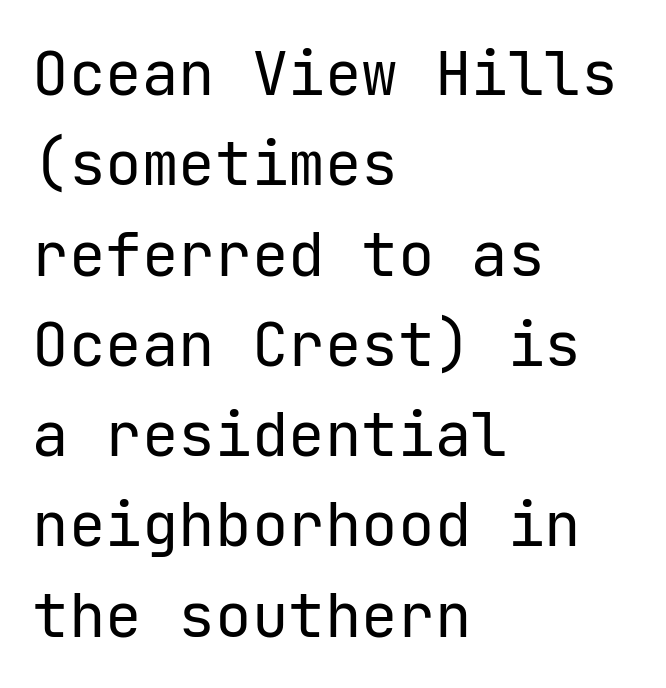
{"serif": "no", "italic": "no", "bold": "no", "weight": "regular", "width": "normal", "stroke_contrast": "low", "x_height": "medium", "underline": "no", "align": "left", "line_spacing": "normal", "line_spacing_ratio": 1.48, "letter_spacing": "normal", "letter_spacing_em": 0.0, "glyph_px": 61}
